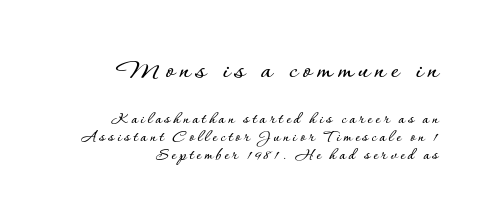
Q: Is the text italic (slanted)? A: Yes.
Q: Is the text underlined? A: No.
Q: How is the paragraph aligned? A: Right-aligned.
Q: Is the spacing between lines tight, normal or loose? A: Tight.
Q: Which block of text is set in a larger size, the first (top) or the second (bottom)? A: The first (top) one.
Q: Width (condensed, normal, or wide)? A: Normal.
Q: Stroke contrast? A: Low.
Q: x-height? A: Small.
Q: Monospaced? A: No.
